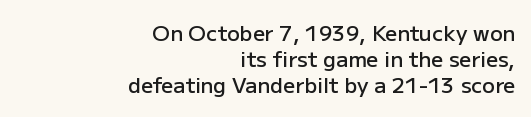
Q: Is the text bold? A: Semi-bold.
Q: Is the text italic (slanted)? A: No, it is upright.
Q: Is the text underlined? A: No.
Q: How is the paragraph aligned? A: Right-aligned.
Q: Is the spacing between letters normal or unusually wide? A: Normal.
